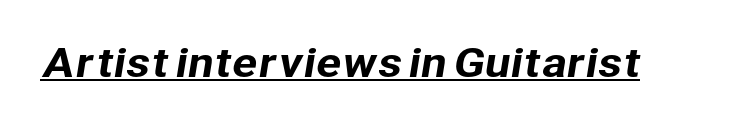
{"serif": "no", "width": "normal", "stroke_contrast": "low", "x_height": "medium", "monospaced": "no", "underline": "yes", "letter_spacing": "normal", "letter_spacing_em": 0.0, "glyph_px": 38}
